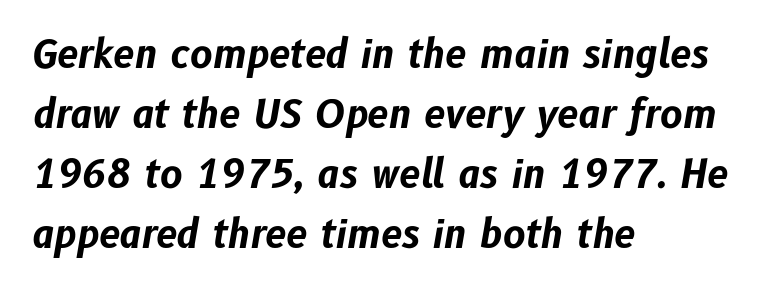
Q: Is the text bold? A: Yes.
Q: Is the text italic (slanted)? A: Yes, it leans right by about 10 degrees.
Q: Is the text underlined? A: No.
Q: How is the paragraph aligned? A: Left-aligned.
Q: Is the spacing between letters normal or unusually wide? A: Normal.
Q: Is the spacing between lines tight, normal or loose? A: Normal.
Q: Width (condensed, normal, or wide)? A: Normal.
Q: Stroke contrast? A: Low.
Q: x-height? A: Medium.
Q: Monospaced? A: No.
